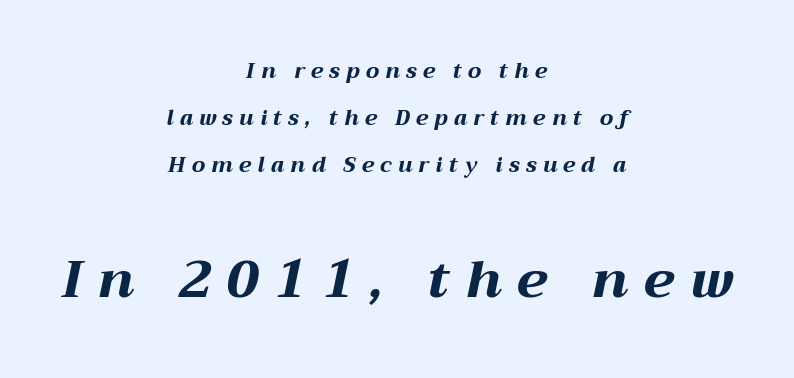
The image shows 52 px bold, wide type, italic (leaning right); set centered, loose line spacing (2.23x), unusually wide letter spacing (+0.3 em), not underlined; the second (bottom) block is 2.48x larger; medium stroke contrast and a medium x-height.
